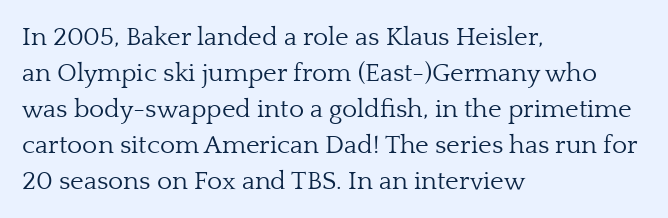
{"italic": "no", "bold": "no", "underline": "no", "align": "left", "line_spacing": "normal", "line_spacing_ratio": 1.38, "letter_spacing": "normal", "letter_spacing_em": 0.0, "glyph_px": 26}
